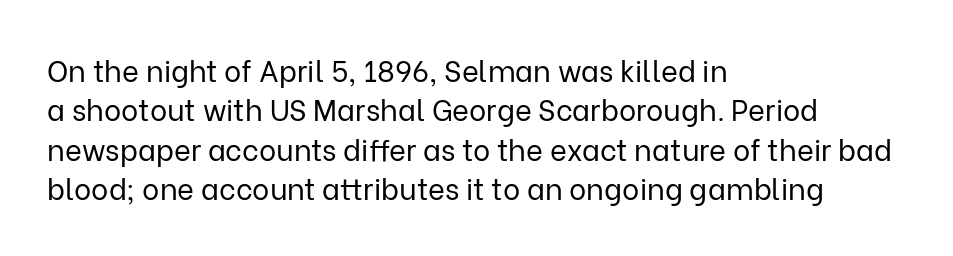
The image shows 29 px regular-weight sans-serif type, upright; set left-aligned, normal line spacing (1.36x), normal letter spacing, not underlined; low stroke contrast and a medium x-height.
